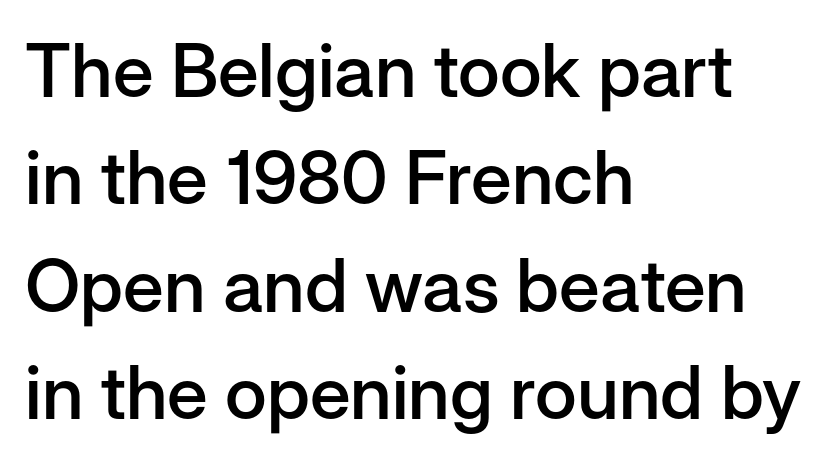
Layout note: lines flush left. Character widths vary here, with narrow letters taking less room than wide ones. I'd call this a sans setting — the letters go barefoot. The face used here is rendered with its standard letterfit. Normally led — the rows are evenly, conventionally spaced. Its strokes are somewhat broadened, the hallmark of semibold type.
